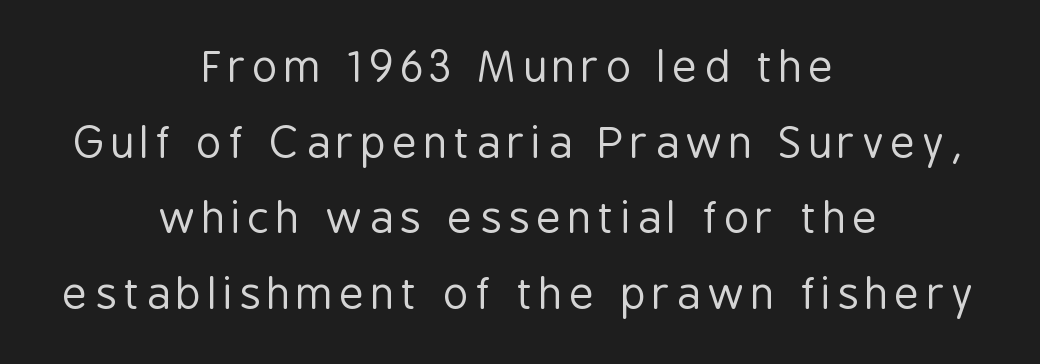
Q: Is the text bold? A: No.
Q: Is the text italic (slanted)? A: No, it is upright.
Q: Is the typeface a serif or a sans-serif typeface? A: Sans-serif.
Q: Is the text underlined? A: No.
Q: How is the paragraph aligned? A: Centered.
Q: Width (condensed, normal, or wide)? A: Condensed.
Q: Stroke contrast? A: Low.
Q: x-height? A: Medium.
Q: Monospaced? A: No.
